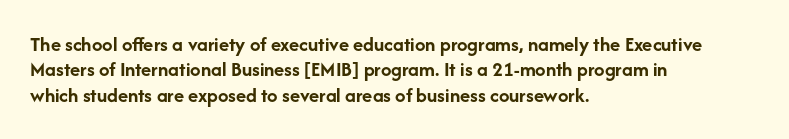
The gaps between neighbouring characters are ordinary and unremarkable. Heavy, bold letterforms. Posture: straight, roman, zero tilt. Caption: multi-line text, flush left, ragged right. Clear beneath every line of the passage.
